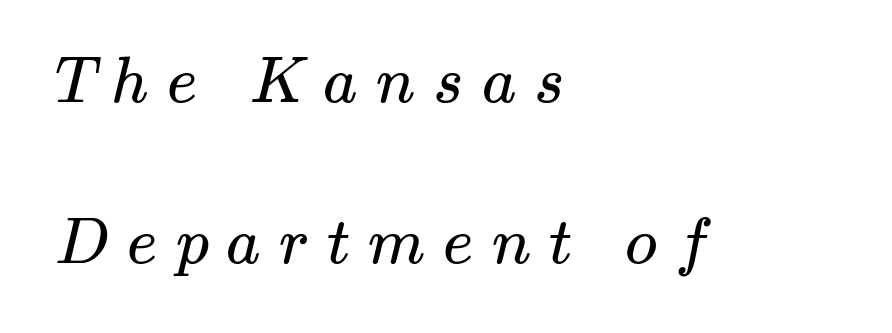
The image shows 65 px regular-weight, wide serif type; set left-aligned, loose line spacing (2.47x), unusually wide letter spacing (+0.28 em), not underlined; medium stroke contrast and a small x-height.
